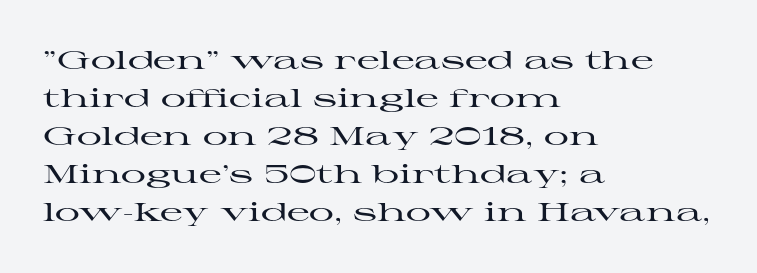
Plain, unruled lines of type. Each word holds together tightly as a unit, with standard inter-letter gaps. Every row of glyphs begins at an identical x-position on the left. Leading matches the norm, producing a regular column.
